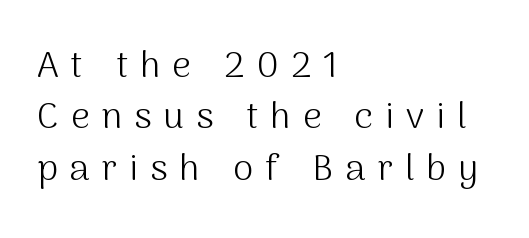
Q: Is the text bold? A: No.
Q: Is the text italic (slanted)? A: No, it is upright.
Q: Is the typeface a serif or a sans-serif typeface? A: Sans-serif.
Q: Is the text underlined? A: No.
Q: How is the paragraph aligned? A: Left-aligned.
Q: Is the spacing between letters normal or unusually wide? A: Unusually wide.
Q: Is the spacing between lines tight, normal or loose? A: Normal.
Q: Width (condensed, normal, or wide)? A: Normal.
Q: Stroke contrast? A: Medium.
Q: x-height? A: Medium.
Q: Monospaced? A: No.
